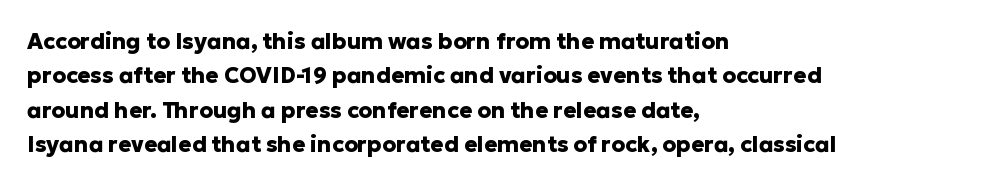
Upright lettering throughout. Just letters on the line, the space beneath them empty. The vertical gap from one line to the next is medium. Strong, thick strokes mark this as bold type. Short and long lines alike share a common starting point at left.
